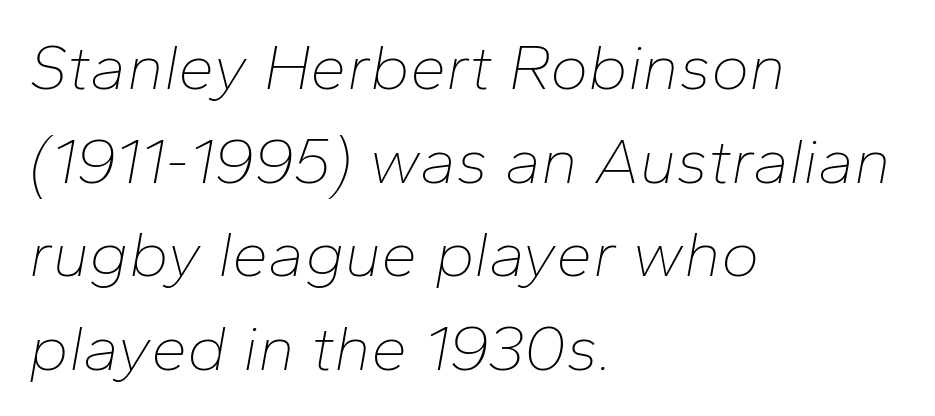
The passage shown is not underscored anywhere. The face used here is proportionally spaced, like ordinary book or web type. In terms of letterspacing, this is plain default setting. Left-aligned paragraph, ragged on the right. Does the lettering tilt? It does — this is italic. Letters have the restrained weight of plain body copy at most.
